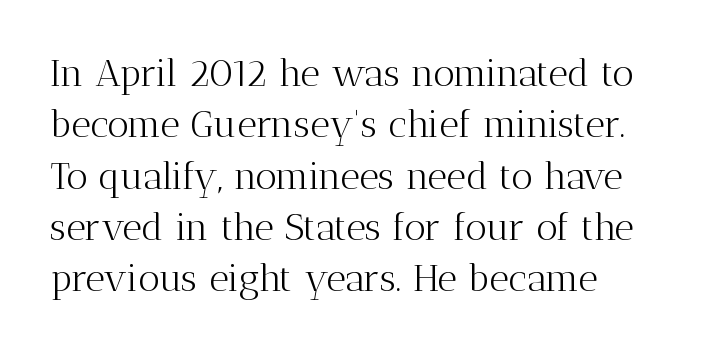
In terms of letterspacing, this is plain default setting. Rows of type keep a routine distance in the vertical direction. This sample uses a serif face. The face used here is proportionally spaced, like ordinary book or web type. The axis of the letterforms is exactly vertical. The strip under each line holds only bare page.
